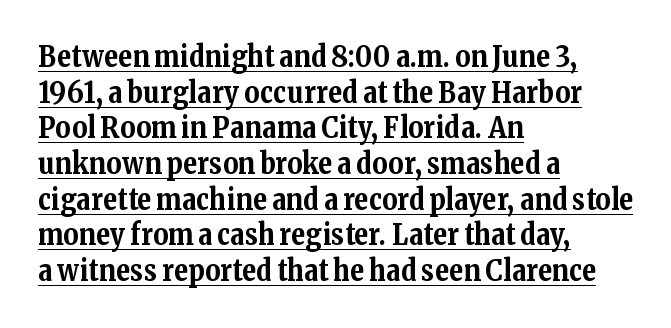
Q: Is the text bold? A: Yes.
Q: Is the text italic (slanted)? A: No, it is upright.
Q: Is the typeface a serif or a sans-serif typeface? A: Serif.
Q: Is the text underlined? A: Yes.
Q: How is the paragraph aligned? A: Left-aligned.
Q: Is the spacing between letters normal or unusually wide? A: Normal.
Q: Width (condensed, normal, or wide)? A: Normal.
Q: Stroke contrast? A: Medium.
Q: x-height? A: Medium.
Q: Monospaced? A: No.
